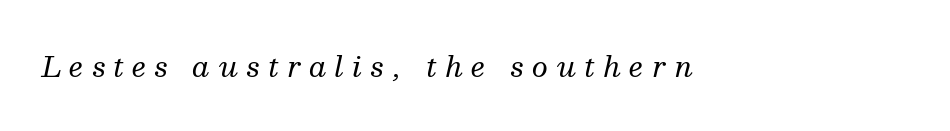
The image shows 28 px regular-weight serif type, italic (leaning right); set unusually wide letter spacing (+0.3 em), not underlined; medium stroke contrast and a medium x-height.
